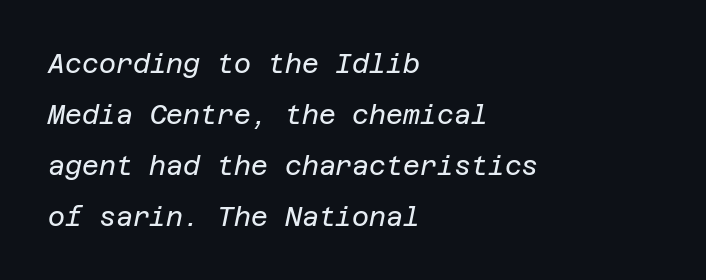
{"italic": "yes", "lean": "right", "slant_degrees": 12, "bold": "no", "underline": "no", "align": "left", "line_spacing": "loose", "line_spacing_ratio": 1.96, "letter_spacing": "normal", "letter_spacing_em": 0.0, "glyph_px": 26}
